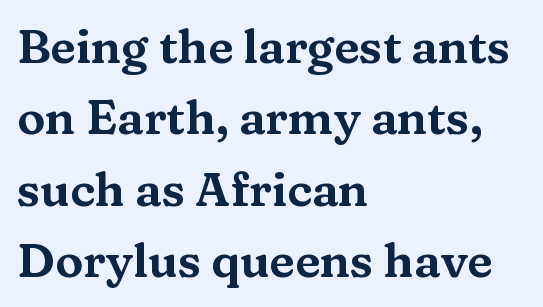
Q: Is the text italic (slanted)? A: No, it is upright.
Q: Is the typeface a serif or a sans-serif typeface? A: Serif.
Q: Is the text underlined? A: No.
Q: How is the paragraph aligned? A: Left-aligned.
Q: Is the spacing between letters normal or unusually wide? A: Normal.
Q: Is the spacing between lines tight, normal or loose? A: Normal.
Q: Width (condensed, normal, or wide)? A: Wide.
Q: Stroke contrast? A: Medium.
Q: x-height? A: Medium.
Q: Monospaced? A: No.
